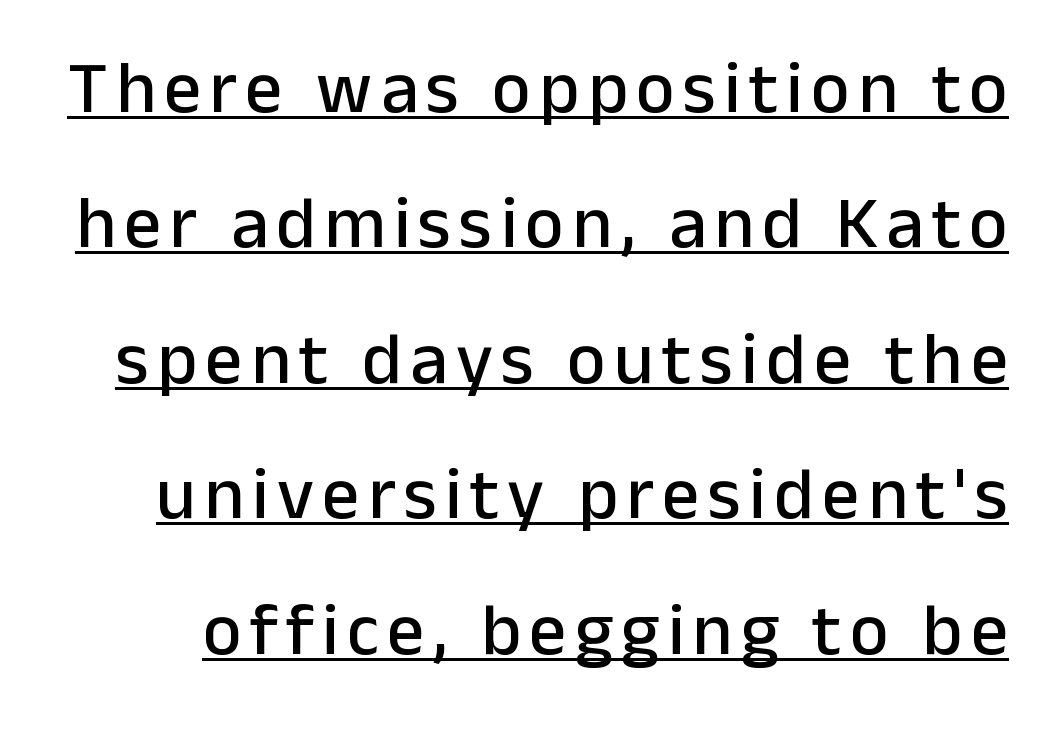
Q: Is the text italic (slanted)? A: No, it is upright.
Q: Is the typeface a serif or a sans-serif typeface? A: Sans-serif.
Q: Is the text underlined? A: Yes.
Q: Width (condensed, normal, or wide)? A: Normal.
Q: Stroke contrast? A: Low.
Q: x-height? A: Medium.
Q: Monospaced? A: No.
